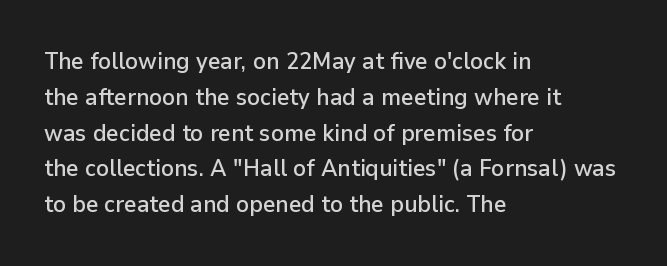
Summary of vertical rhythm: regular, with standard interline spacing. Is the block centered? No — it sits flush against the left margin. Nobody drew a line under any word here. Unlike italic type, these characters show no tilt at all.
